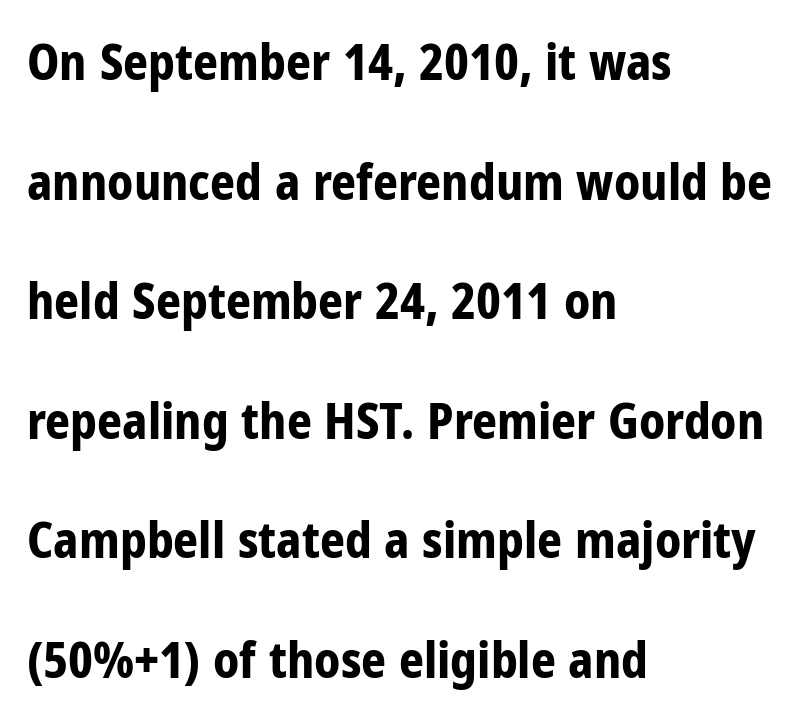
The image shows 49 px bold, condensed sans-serif type, upright; set left-aligned, loose line spacing (2.44x), normal letter spacing, not underlined; low stroke contrast and a medium x-height.
